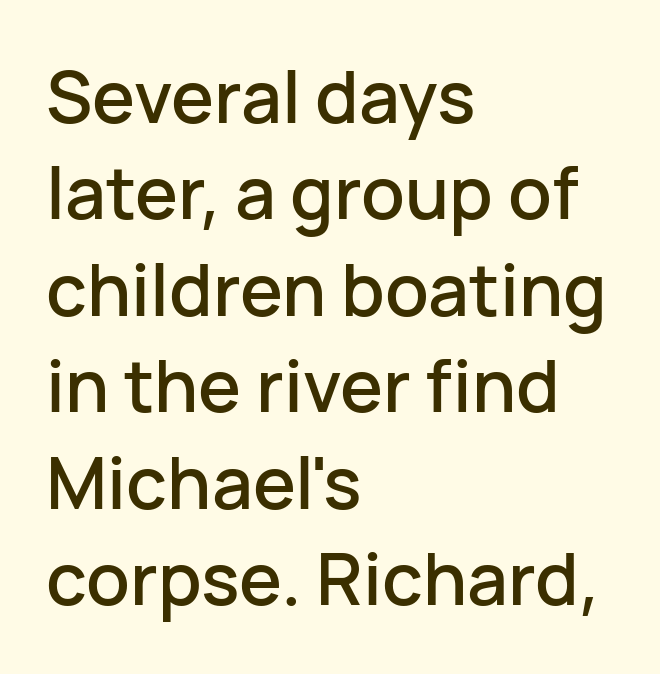
The text block is weighted toward the left margin, trailing off unevenly rightward. This is the regular roman posture of the typeface. Each letter keeps its own natural width here, so spacing adapts to shape. One glance says typical: line gaps are just what's usual. In terms of letterform style, serifs are entirely absent. There is no visible air inserted between adjacent glyphs.
